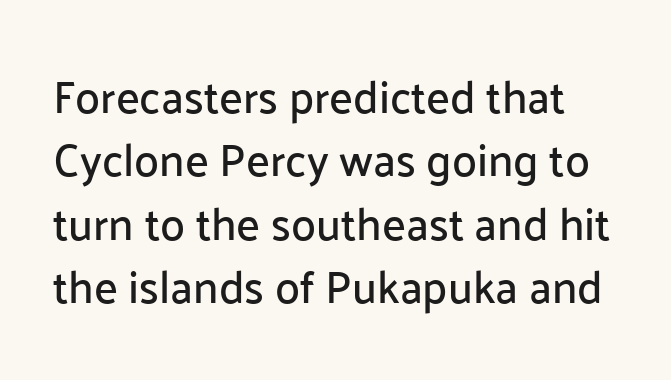
Q: Is the text italic (slanted)? A: No, it is upright.
Q: Is the typeface a serif or a sans-serif typeface? A: Sans-serif.
Q: Is the text underlined? A: No.
Q: Is the spacing between letters normal or unusually wide? A: Normal.
Q: Is the spacing between lines tight, normal or loose? A: Normal.
Q: Width (condensed, normal, or wide)? A: Normal.
Q: Stroke contrast? A: Low.
Q: x-height? A: Medium.
Q: Monospaced? A: No.
